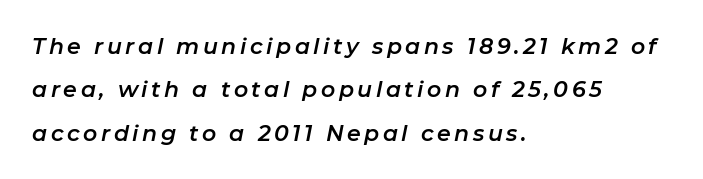
{"italic": "yes", "lean": "right", "slant_degrees": 11, "underline": "no", "align": "left", "line_spacing": "loose", "line_spacing_ratio": 1.97, "glyph_px": 22}
